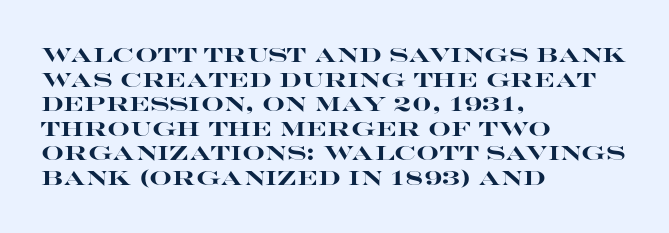
The image shows 20 px bold type, upright; set left-aligned, line spacing 1.23x, normal letter spacing, not underlined.
